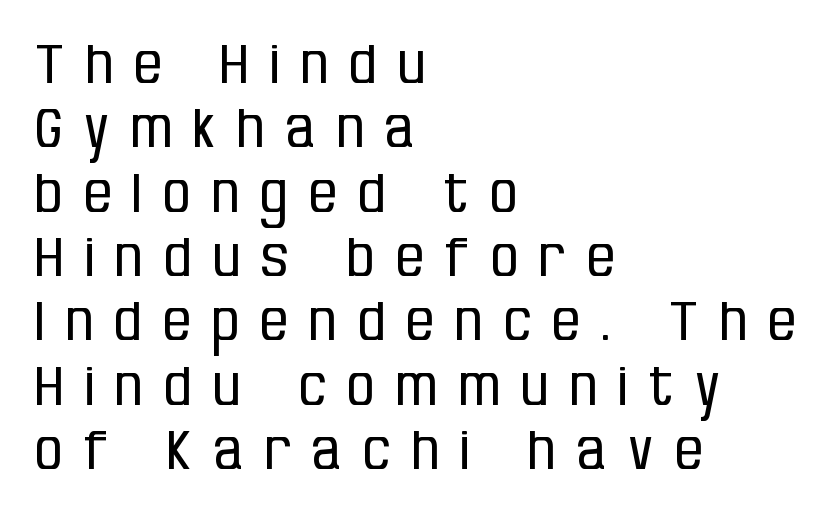
The image shows 55 px regular-weight, condensed sans-serif type, upright; set left-aligned, line spacing 1.17x, unusually wide letter spacing (+0.39 em), not underlined; low stroke contrast and a large x-height.
